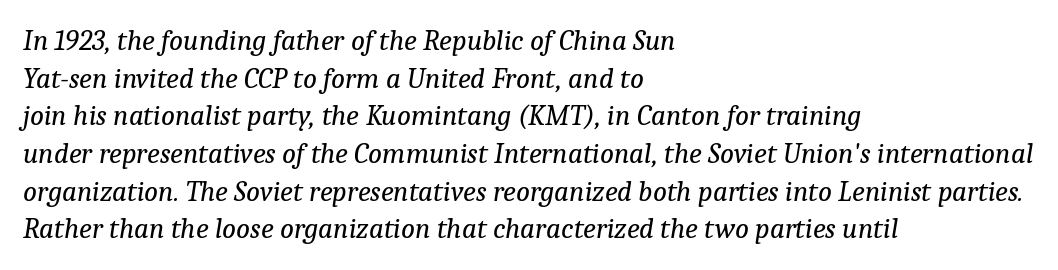
{"serif": "yes", "italic": "yes", "lean": "right", "slant_degrees": 9, "bold": "no", "weight": "regular", "width": "normal", "stroke_contrast": "low", "x_height": "medium", "monospaced": "no", "underline": "no", "align": "left", "line_spacing": "normal", "line_spacing_ratio": 1.3, "letter_spacing": "normal", "letter_spacing_em": 0.0, "glyph_px": 29}
